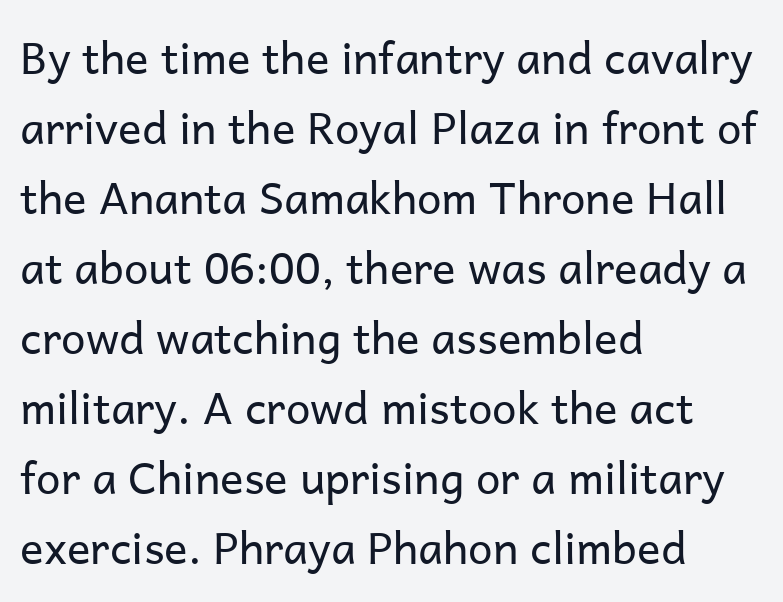
Q: Is the text bold? A: No.
Q: Is the text italic (slanted)? A: No, it is upright.
Q: Is the typeface a serif or a sans-serif typeface? A: Sans-serif.
Q: Is the text underlined? A: No.
Q: How is the paragraph aligned? A: Left-aligned.
Q: Is the spacing between letters normal or unusually wide? A: Normal.
Q: Is the spacing between lines tight, normal or loose? A: Normal.
Q: Width (condensed, normal, or wide)? A: Normal.
Q: Stroke contrast? A: Low.
Q: x-height? A: Medium.
Q: Monospaced? A: No.
